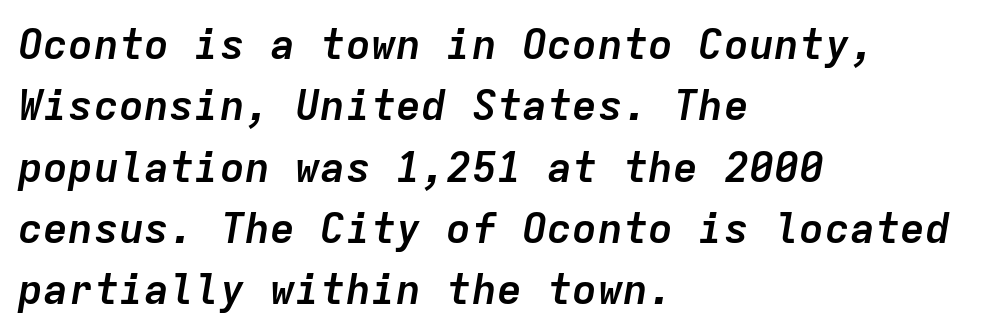
{"italic": "yes", "lean": "right", "slant_degrees": 9, "bold": "yes", "weight": "semibold", "width": "normal", "stroke_contrast": "low", "x_height": "medium", "monospaced": "yes", "underline": "no", "align": "left", "line_spacing": "normal", "line_spacing_ratio": 1.46, "letter_spacing": "normal", "letter_spacing_em": 0.0, "glyph_px": 42}
